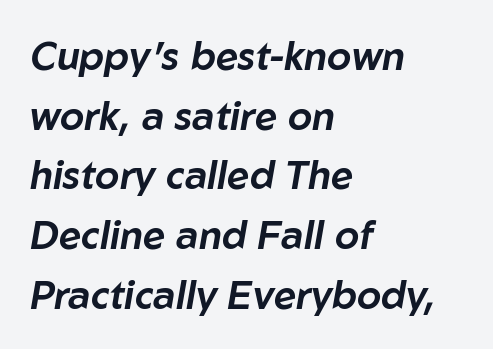
{"italic": "yes", "lean": "right", "slant_degrees": 10, "width": "normal", "stroke_contrast": "low", "x_height": "medium", "monospaced": "no", "underline": "no", "align": "left", "line_spacing": "normal", "line_spacing_ratio": 1.53, "letter_spacing": "normal", "letter_spacing_em": 0.0, "glyph_px": 39}
